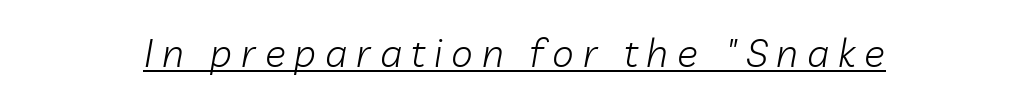
{"italic": "yes", "lean": "right", "slant_degrees": 10, "bold": "no", "weight": "light", "width": "normal", "stroke_contrast": "low", "x_height": "medium", "monospaced": "no", "underline": "yes", "letter_spacing": "wide", "letter_spacing_em": 0.23, "glyph_px": 39}
